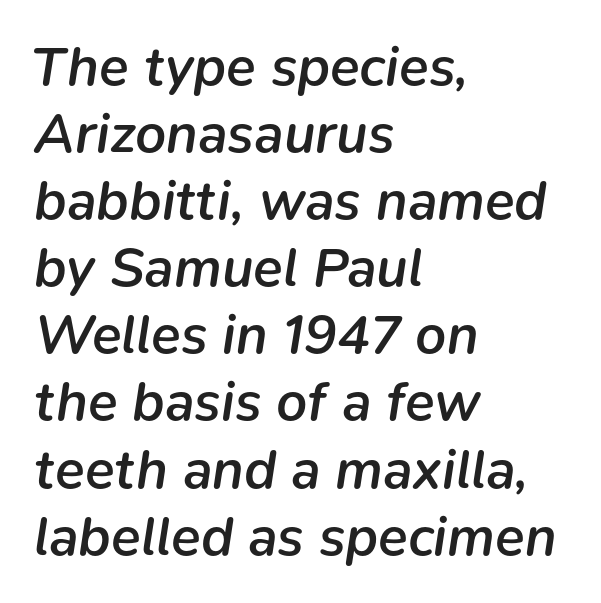
The image shows 55 px semibold type, italic (leaning right); set left-aligned, line spacing 1.22x, normal letter spacing, not underlined; low stroke contrast and a medium x-height.
